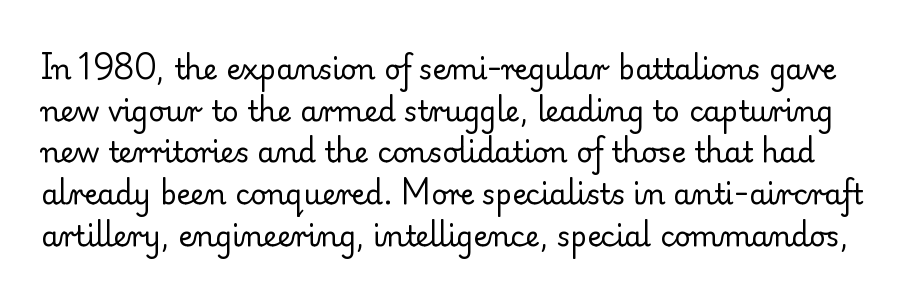
{"serif": "yes", "italic": "no", "bold": "no", "weight": "regular", "width": "normal", "stroke_contrast": "low", "x_height": "small", "monospaced": "no", "underline": "no", "line_spacing": "normal", "line_spacing_ratio": 1.49, "letter_spacing": "normal", "letter_spacing_em": 0.0, "glyph_px": 28}
